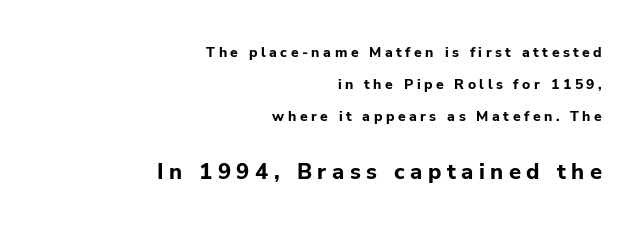
The image shows 22 px bold type, upright; set right-aligned, loose line spacing (2.29x), unusually wide letter spacing (+0.25 em), not underlined; the second (bottom) block is 1.57x larger.
